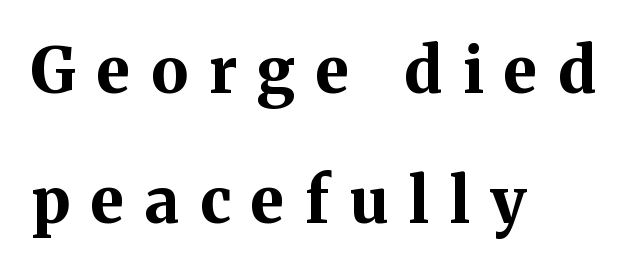
{"serif": "yes", "italic": "no", "bold": "yes", "weight": "bold", "width": "normal", "stroke_contrast": "medium", "x_height": "medium", "monospaced": "no", "underline": "no", "align": "left", "line_spacing": "loose", "line_spacing_ratio": 2.07, "letter_spacing": "wide", "letter_spacing_em": 0.33, "glyph_px": 63}
